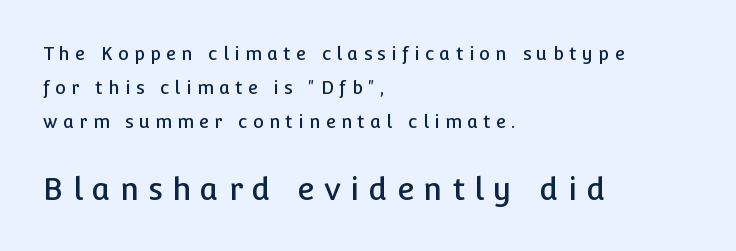
{"serif": "no", "italic": "no", "width": "normal", "stroke_contrast": "low", "x_height": "medium", "monospaced": "no", "underline": "no", "align": "left", "line_spacing_ratio": 1.89, "letter_spacing": "wide", "letter_spacing_em": 0.3, "larger_block": "second", "size_ratio": 1.72, "glyph_px": 31}
